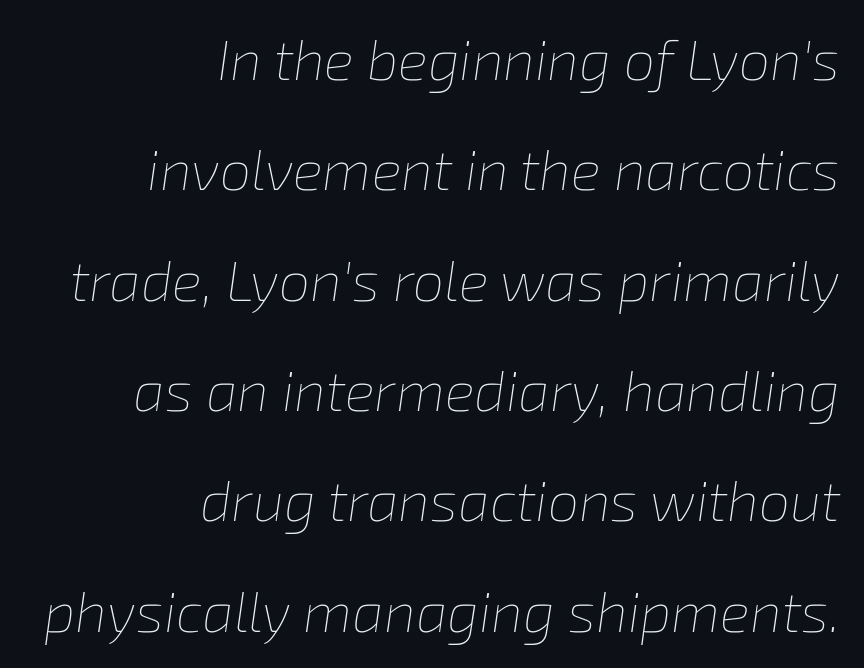
The image shows 56 px thin type, italic (leaning right); set right-aligned, loose line spacing (1.97x), normal letter spacing, not underlined; low stroke contrast and a medium x-height.
